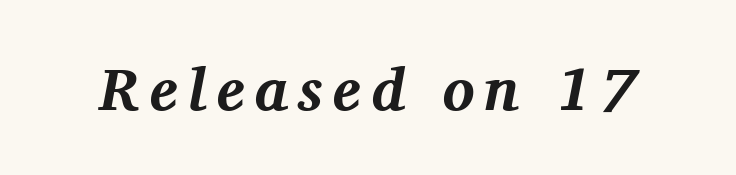
The image shows 60 px bold serif type, italic (leaning right); set not underlined; medium stroke contrast and a medium x-height.
